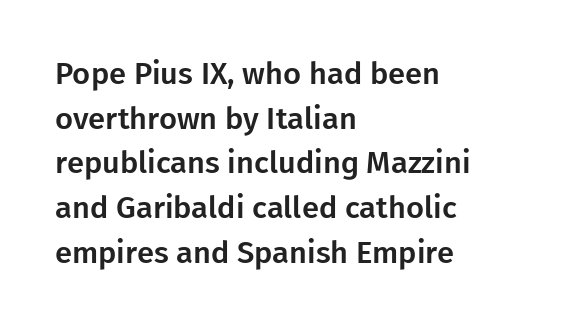
The image shows 31 px sans-serif type, upright; set left-aligned, normal line spacing (1.44x), normal letter spacing, not underlined; low stroke contrast and a medium x-height.
